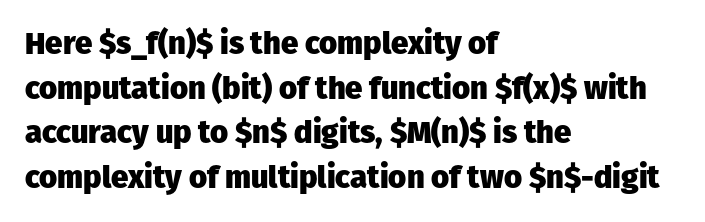
Ordinary non-slanted type is in use. Each letter keeps its own natural width here, so spacing adapts to shape. The foot of each line stays bare and open. Every row of glyphs begins at an identical x-position on the left. Typesetter's note: full bold, strokes at maximum text heaviness. Each letter's strokes conclude bluntly, with no projecting serifs.
